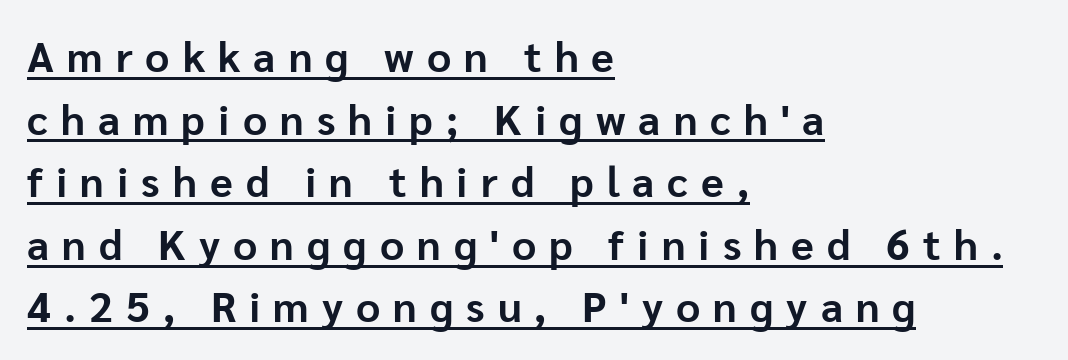
Q: Is the text bold? A: Yes.
Q: Is the text italic (slanted)? A: No, it is upright.
Q: Is the typeface a serif or a sans-serif typeface? A: Sans-serif.
Q: Is the text underlined? A: Yes.
Q: How is the paragraph aligned? A: Left-aligned.
Q: Is the spacing between letters normal or unusually wide? A: Unusually wide.
Q: Is the spacing between lines tight, normal or loose? A: Normal.
Q: Width (condensed, normal, or wide)? A: Normal.
Q: Stroke contrast? A: Low.
Q: x-height? A: Medium.
Q: Monospaced? A: No.
